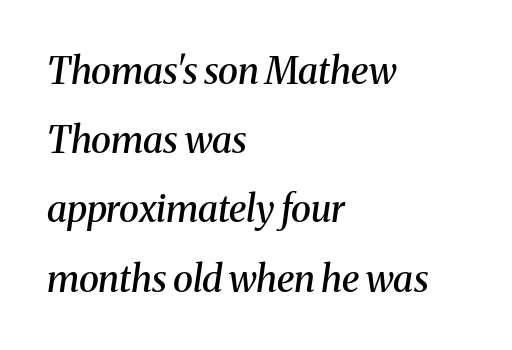
The image shows 37 px semibold serif type, italic (leaning right); set left-aligned, line spacing 1.87x, normal letter spacing, not underlined; medium stroke contrast and a medium x-height.
